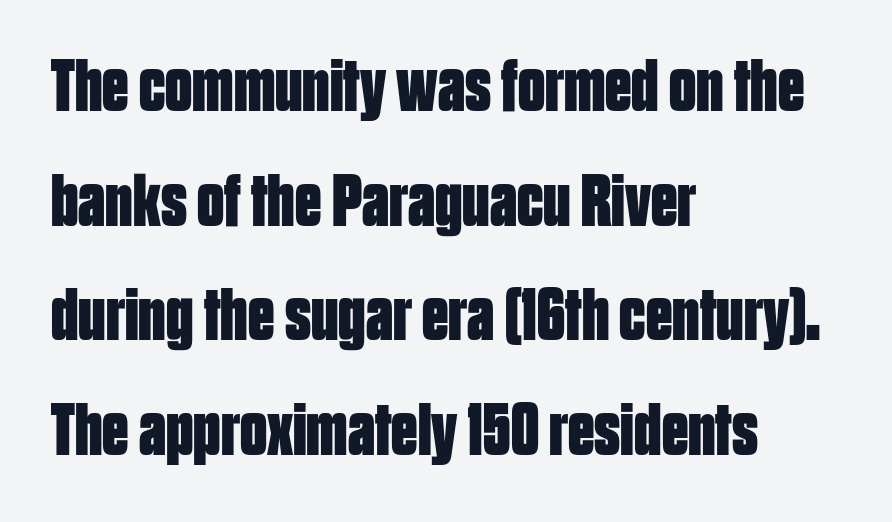
{"serif": "no", "italic": "no", "bold": "yes", "weight": "bold", "width": "condensed", "stroke_contrast": "low", "x_height": "large", "monospaced": "no", "underline": "no", "align": "left", "line_spacing": "normal", "line_spacing_ratio": 1.53, "letter_spacing": "normal", "letter_spacing_em": 0.0, "glyph_px": 75}
